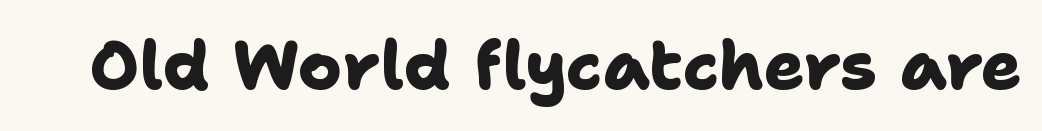
Look at the stroke-to-counter ratio: heavy, a bold. Honestly, there is no underline to notice here at all. Nope, no serifs anywhere on these letters. The letters advance in unequal steps, a hallmark of proportional type. Characters follow at the spacing the type designer built in.
